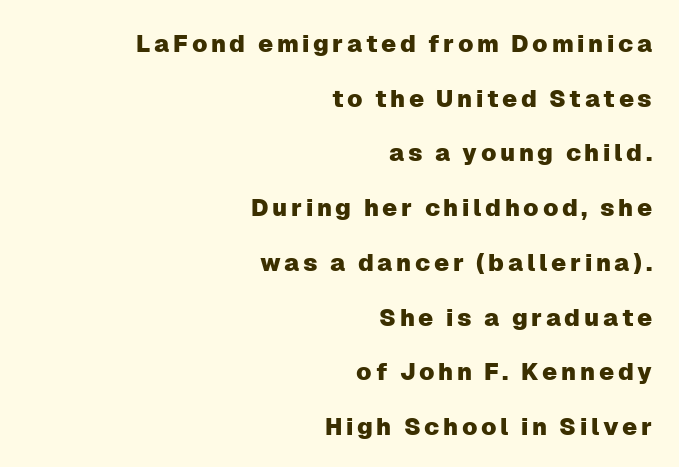
How would I describe the line gaps? Wide and relaxed. The area under the type is left untouched. One-word summary of the alignment: right. Every stem runs plumb, perpendicular to the baseline.
